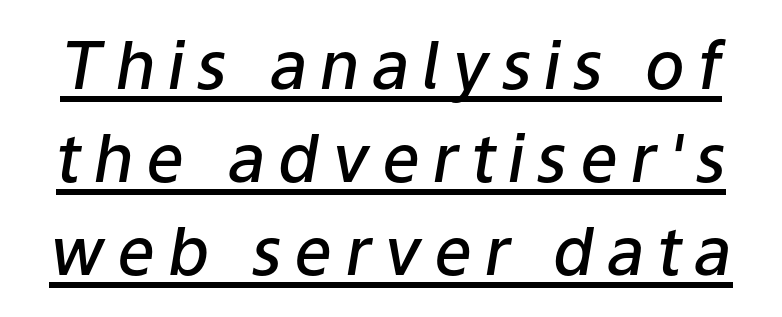
I'd describe the lettering as semibold — firm but not a full bold. Regular leading. Slanted lettering throughout. The passage shown is typed in a proportional face where columns would drift. Emphasis is given by a line drawn under the lettering.
